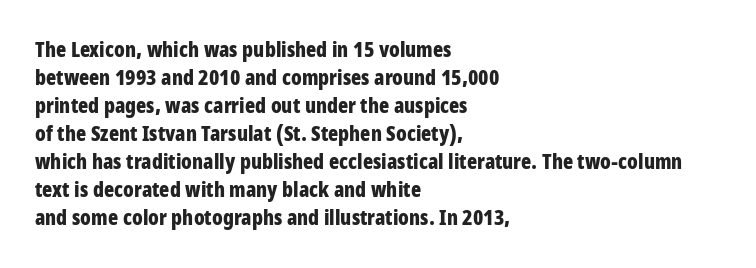
{"italic": "no", "bold": "yes", "underline": "no", "align": "left", "line_spacing": "normal", "line_spacing_ratio": 1.33, "letter_spacing": "normal", "letter_spacing_em": 0.0, "glyph_px": 21}
